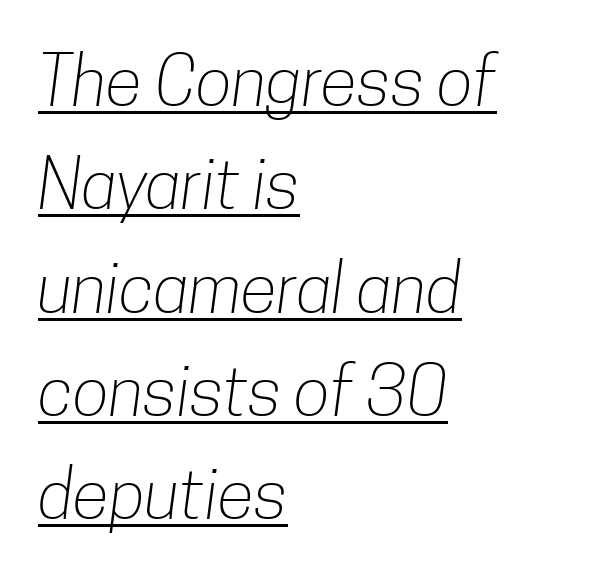
The image shows 68 px light, condensed sans-serif type; set left-aligned, normal line spacing (1.52x), normal letter spacing, underlined; low stroke contrast and a medium x-height.
